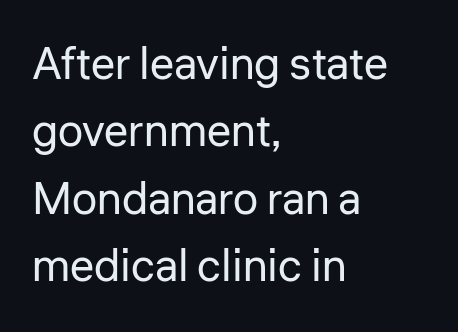
Descenders hang freely into open space. Caption: standard tracking, unaltered. Rows of type keep a routine distance in the vertical direction. Here the designer chose a conventional face with non-uniform glyph widths. This sample uses an upright cut, with every glyph sitting square on the baseline. Serif or sans? Sans — the stroke terminals are bare.
